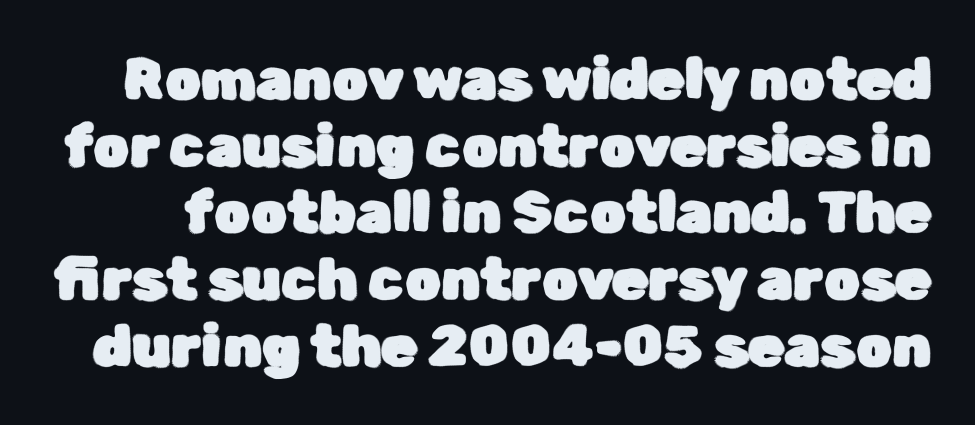
The image shows 58 px sans-serif type, upright; set tight line spacing (1.15x), normal letter spacing, not underlined; low stroke contrast and a medium x-height.
